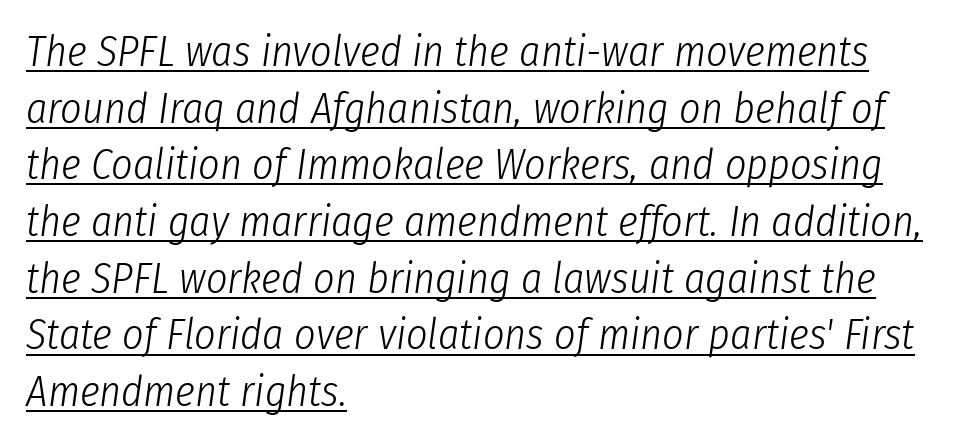
The image shows 42 px light, condensed type, italic (leaning right); set left-aligned, normal line spacing (1.35x), normal letter spacing, underlined; low stroke contrast and a medium x-height.
